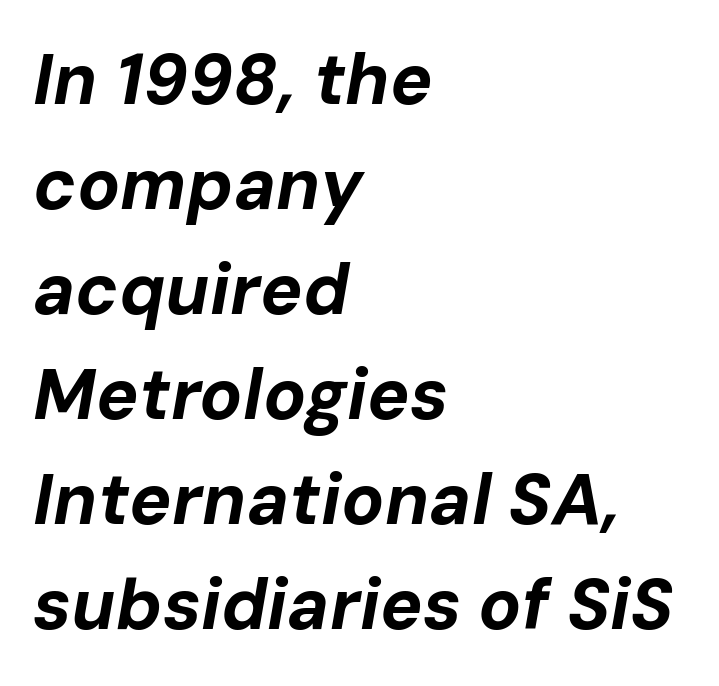
Here the designer chose a conventional face with non-uniform glyph widths. The horizontal fit of the characters is conventional and even. Underline: absent. Vertical spacing — default. Is the block centered? No — it sits flush against the left margin.
